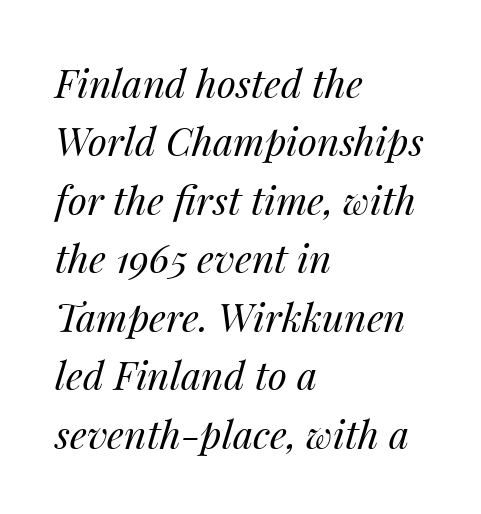
{"italic": "yes", "lean": "right", "slant_degrees": 14, "bold": "no", "weight": "regular", "width": "normal", "stroke_contrast": "medium", "x_height": "medium", "monospaced": "no", "underline": "no", "align": "left", "line_spacing": "normal", "line_spacing_ratio": 1.5, "letter_spacing": "normal", "letter_spacing_em": 0.0, "glyph_px": 39}
